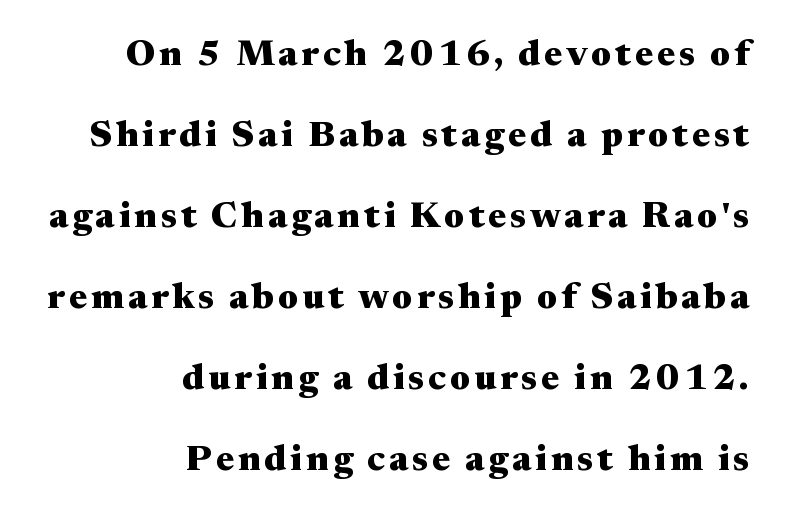
Just letters on the line, the space beneath them empty. Character widths vary here, with narrow letters taking less room than wide ones. Leftover space on each line is placed entirely before the opening word. Horizontal bands of white between lines are thick stripes.
